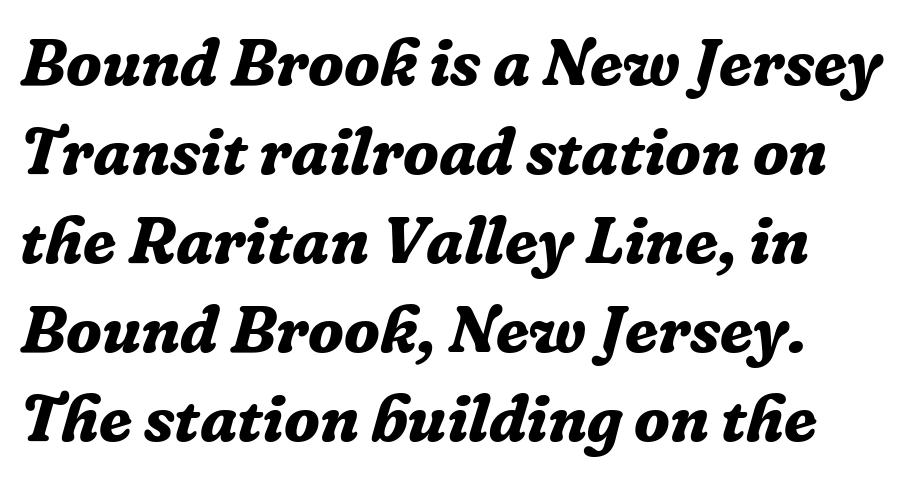
The image shows 66 px bold serif type, italic (leaning right); set normal line spacing (1.35x), normal letter spacing, not underlined; low stroke contrast and a medium x-height.
